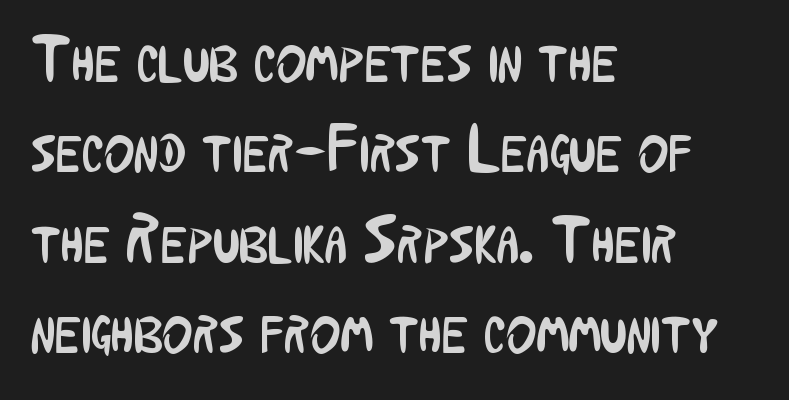
The image shows 65 px regular-weight, condensed sans-serif type, upright; set left-aligned, normal line spacing (1.39x), normal letter spacing, not underlined; low stroke contrast and a medium x-height.
